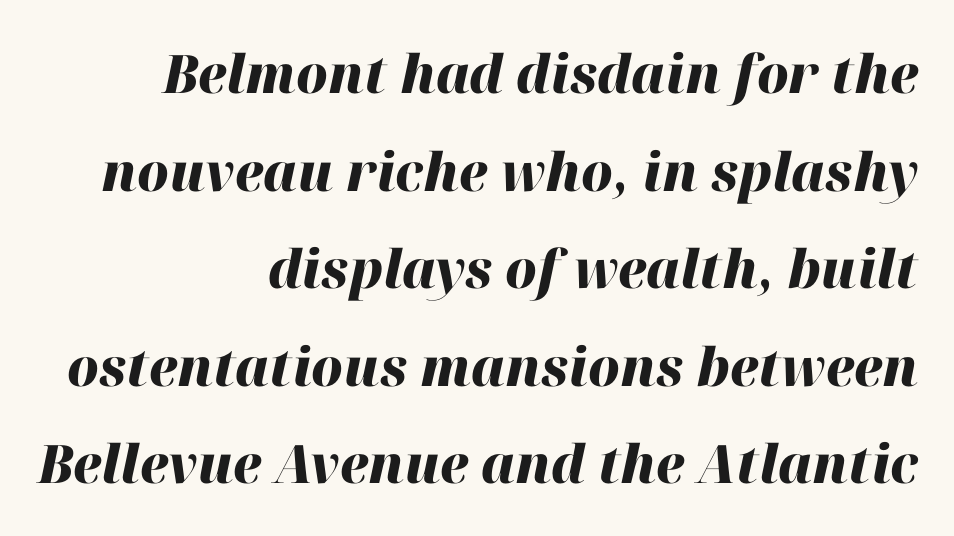
Heft: maximum for text — a bold. Is the block centered? No — it sits flush against the right margin. Looks like regular typesetting: each glyph gets only the width it needs. The words here are not underlined. No extra tracking has been applied to these lines.
